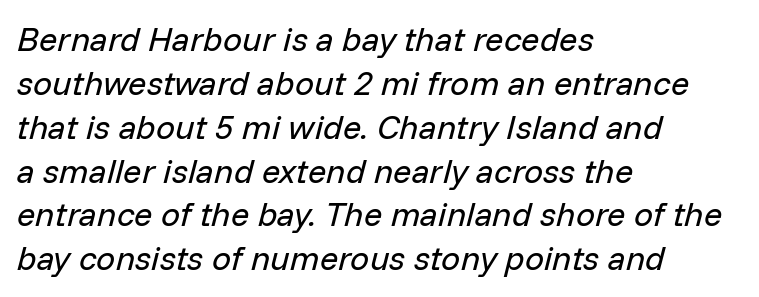
Q: Is the text bold? A: No.
Q: Is the text italic (slanted)? A: Yes, it leans right by about 14 degrees.
Q: Is the text underlined? A: No.
Q: How is the paragraph aligned? A: Left-aligned.
Q: Is the spacing between letters normal or unusually wide? A: Normal.
Q: Is the spacing between lines tight, normal or loose? A: Normal.
Q: Width (condensed, normal, or wide)? A: Normal.
Q: Stroke contrast? A: Low.
Q: x-height? A: Medium.
Q: Monospaced? A: No.
